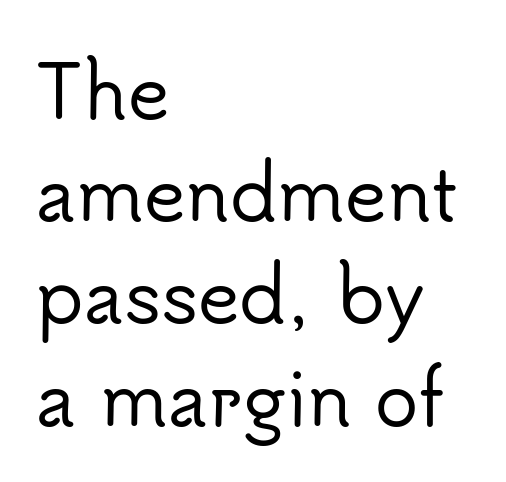
Q: Is the text italic (slanted)? A: No, it is upright.
Q: Is the typeface a serif or a sans-serif typeface? A: Sans-serif.
Q: Is the text underlined? A: No.
Q: How is the paragraph aligned? A: Left-aligned.
Q: Is the spacing between letters normal or unusually wide? A: Normal.
Q: Is the spacing between lines tight, normal or loose? A: Normal.
Q: Width (condensed, normal, or wide)? A: Normal.
Q: Stroke contrast? A: Low.
Q: x-height? A: Small.
Q: Monospaced? A: No.
